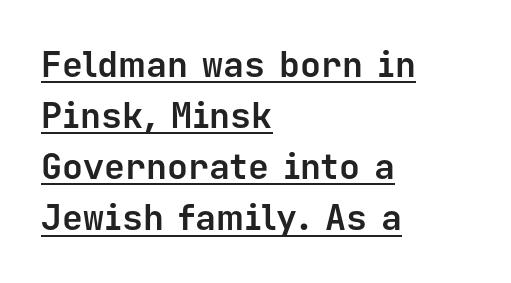
The image shows 35 px bold sans-serif type, upright, monospaced; set left-aligned, normal line spacing (1.46x), normal letter spacing, underlined; low stroke contrast and a medium x-height.
